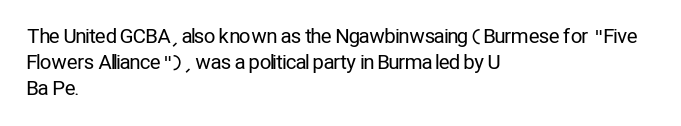
Interline gaps are of average width in this sample. Style check: upright. Tracking here is standard; glyphs follow each other at the usual distance. Stroke mass is kept to a normal reading level or below. Beneath every word, the page is bare. Leftover space on each line is placed entirely after the last word.
